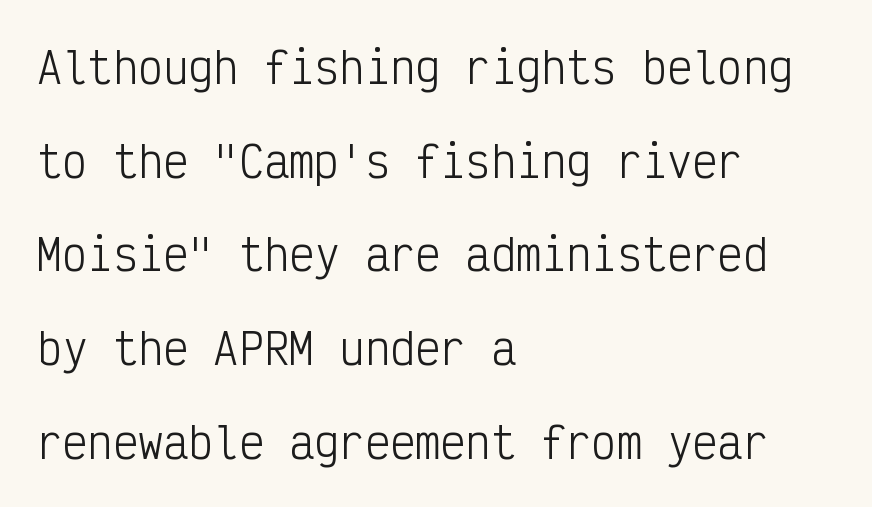
{"serif": "no", "italic": "no", "bold": "no", "weight": "light", "width": "condensed", "stroke_contrast": "low", "x_height": "medium", "monospaced": "yes", "underline": "no", "align": "left", "line_spacing": "loose", "line_spacing_ratio": 2.23, "letter_spacing": "normal", "letter_spacing_em": 0.0, "glyph_px": 42}
